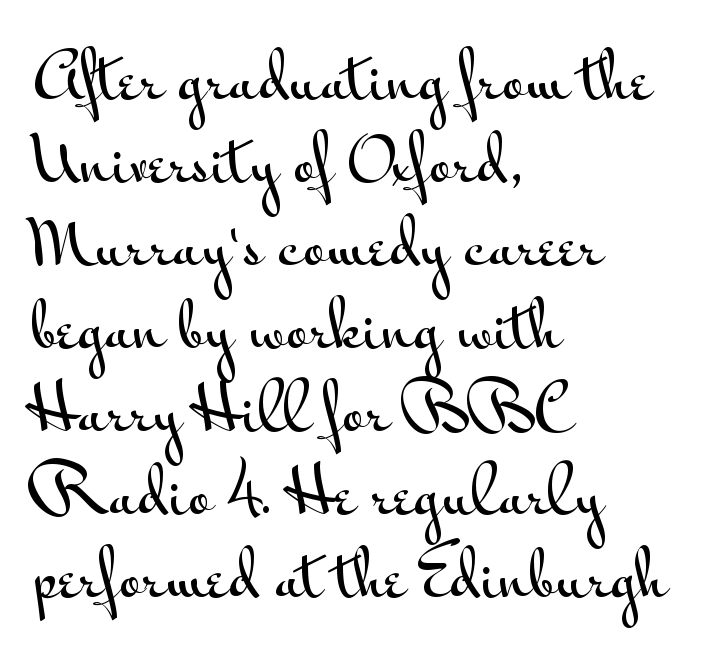
The image shows 62 px wide sans-serif type; set left-aligned, normal line spacing (1.34x), normal letter spacing, not underlined; medium stroke contrast and a small x-height.
